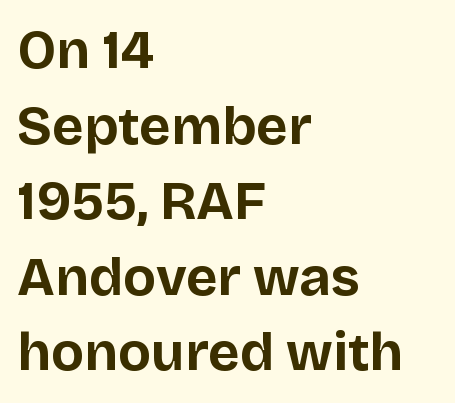
Nothing sits at the stroke ends, so this counts as sans-serif. These lines are rendered in a variable-pitch font. Vertically, the passage feels balanced, rows spaced as you'd expect. Weight check: bold — yes, fully.
